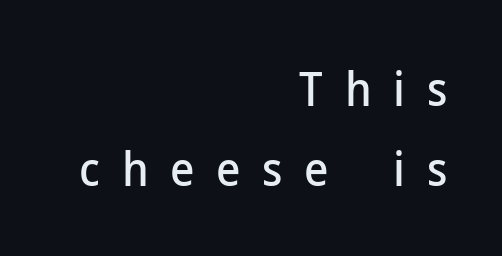
Q: Is the text italic (slanted)? A: No, it is upright.
Q: Is the typeface a serif or a sans-serif typeface? A: Sans-serif.
Q: Is the text underlined? A: No.
Q: How is the paragraph aligned? A: Right-aligned.
Q: Is the spacing between letters normal or unusually wide? A: Unusually wide.
Q: Width (condensed, normal, or wide)? A: Normal.
Q: Stroke contrast? A: Low.
Q: x-height? A: Medium.
Q: Monospaced? A: No.
